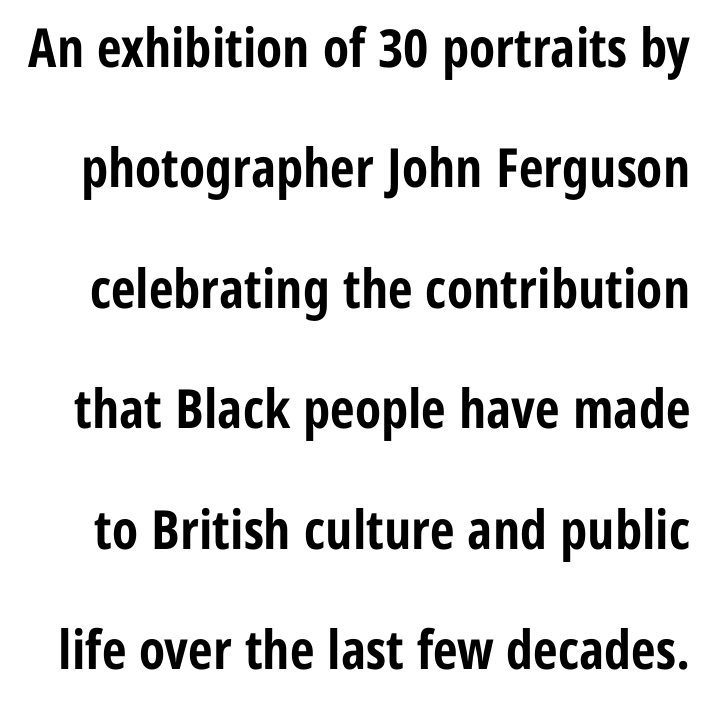
Underlining? Definitely not there. Is this a sans? Yes — the strokes have no serifs. What weight is shown? A full bold with thick strokes. Character widths vary here, with narrow letters taking less room than wide ones.
